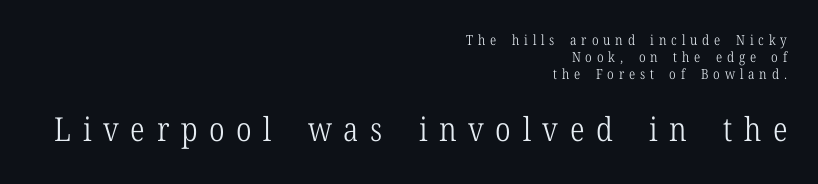
{"serif": "yes", "italic": "no", "bold": "no", "weight": "light", "width": "condensed", "stroke_contrast": "low", "x_height": "medium", "monospaced": "no", "underline": "no", "align": "right", "line_spacing_ratio": 1.21, "letter_spacing": "wide", "letter_spacing_em": 0.35, "larger_block": "second", "size_ratio": 2.36, "glyph_px": 33}
